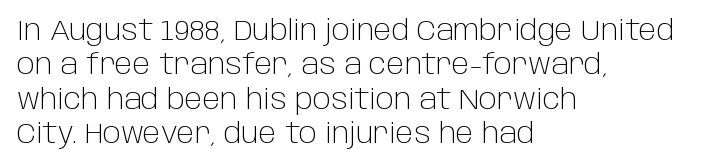
Proportional: the letters do not fall into vertical columns. The text was rendered using a sans face with plain stroke endings. The paragraph shown leans on its left margin. Every character sits straight up, as roman type does.
